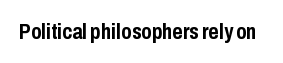
Q: Is the text bold? A: Yes.
Q: Is the text italic (slanted)? A: No, it is upright.
Q: Is the text underlined? A: No.
Q: Is the spacing between letters normal or unusually wide? A: Normal.
